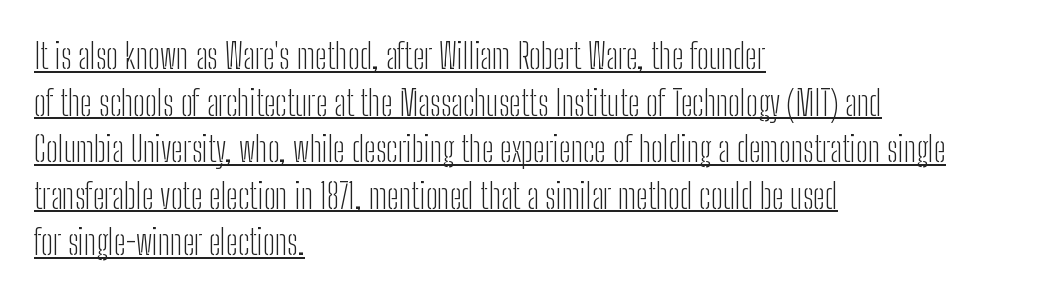
Q: Is the text bold? A: No.
Q: Is the text italic (slanted)? A: No, it is upright.
Q: Is the typeface a serif or a sans-serif typeface? A: Sans-serif.
Q: Is the text underlined? A: Yes.
Q: How is the paragraph aligned? A: Left-aligned.
Q: Is the spacing between letters normal or unusually wide? A: Normal.
Q: Is the spacing between lines tight, normal or loose? A: Normal.
Q: Width (condensed, normal, or wide)? A: Condensed.
Q: Stroke contrast? A: Low.
Q: x-height? A: Medium.
Q: Monospaced? A: No.
